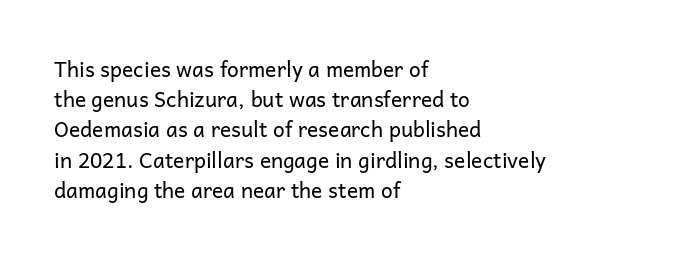
The image shows 21 px text type, upright; set left-aligned, normal line spacing (1.44x), normal letter spacing, not underlined.
